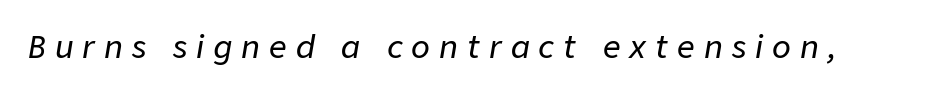
{"italic": "yes", "lean": "right", "slant_degrees": 9, "width": "normal", "stroke_contrast": "low", "x_height": "medium", "monospaced": "no", "underline": "no", "letter_spacing": "wide", "letter_spacing_em": 0.29, "glyph_px": 31}
